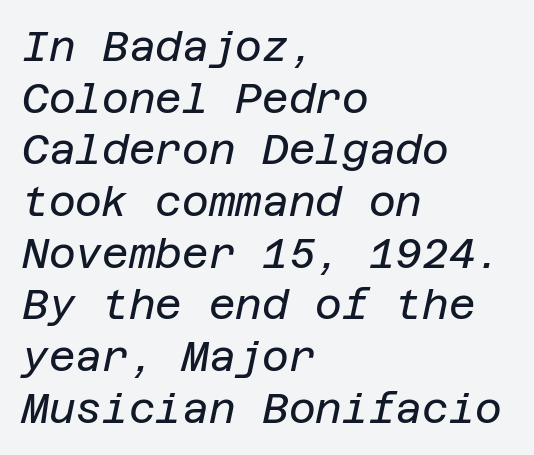
The image shows 41 px regular-weight type, italic (leaning right); set left-aligned, normal line spacing (1.26x), normal letter spacing, not underlined; low stroke contrast and a large x-height.
